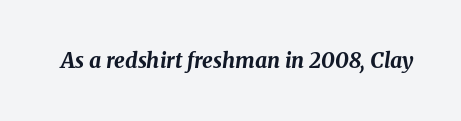
{"italic": "yes", "lean": "right", "slant_degrees": 8, "bold": "yes", "underline": "no", "letter_spacing": "normal", "letter_spacing_em": 0.0, "glyph_px": 21}
